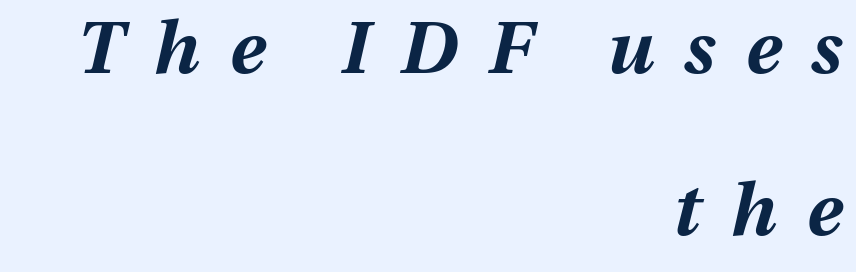
Every row of glyphs terminates at an identical x-position on the right. A typesetter would call this leading open, well beyond the default. Does the lettering tilt? It does — this is italic. The passage shown is emphatically bold.
